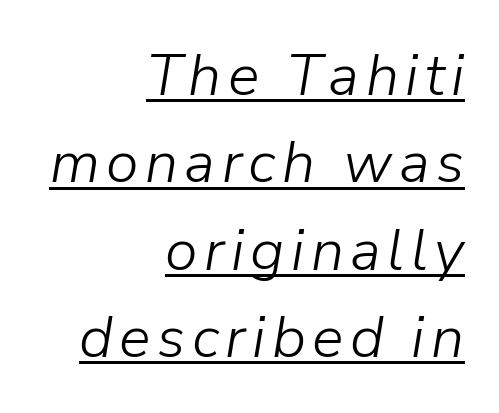
Q: Is the text bold? A: No.
Q: Is the text italic (slanted)? A: Yes, it leans right by about 9 degrees.
Q: Is the text underlined? A: Yes.
Q: How is the paragraph aligned? A: Right-aligned.
Q: Is the spacing between lines tight, normal or loose? A: Normal.
Q: Width (condensed, normal, or wide)? A: Normal.
Q: Stroke contrast? A: Low.
Q: x-height? A: Medium.
Q: Monospaced? A: No.
